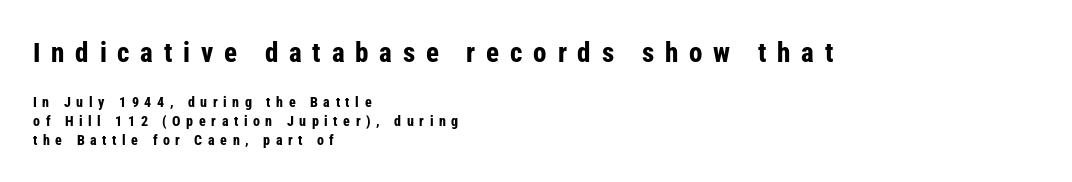
{"italic": "no", "bold": "yes", "underline": "no", "align": "left", "line_spacing": "normal", "line_spacing_ratio": 1.37, "letter_spacing": "wide", "letter_spacing_em": 0.4, "larger_block": "first", "size_ratio": 1.93, "glyph_px": 27}
